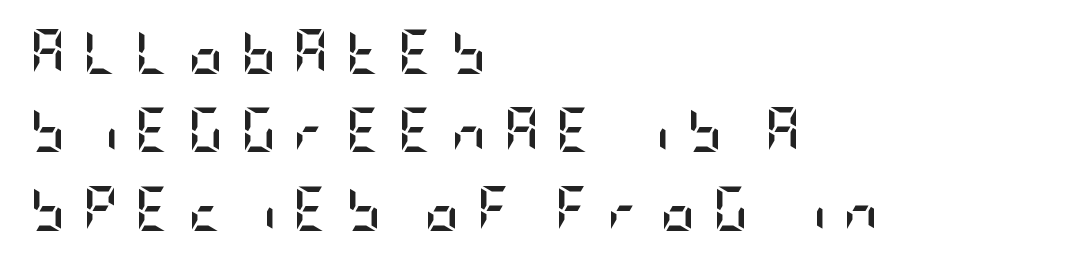
Q: Is the text bold? A: Yes.
Q: Is the text italic (slanted)? A: No, it is upright.
Q: Is the typeface a serif or a sans-serif typeface? A: Sans-serif.
Q: Is the text underlined? A: No.
Q: How is the paragraph aligned? A: Left-aligned.
Q: Is the spacing between letters normal or unusually wide? A: Unusually wide.
Q: Width (condensed, normal, or wide)? A: Condensed.
Q: Stroke contrast? A: Low.
Q: x-height? A: Large.
